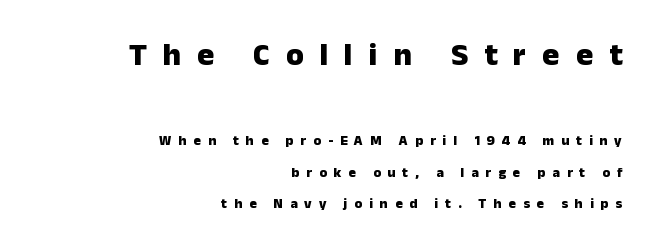
The image shows 32 px heavy sans-serif type, upright; set right-aligned, loose line spacing (2.26x), unusually wide letter spacing (+0.5 em), not underlined; the first (top) block is 2.29x larger; low stroke contrast and a medium x-height.
